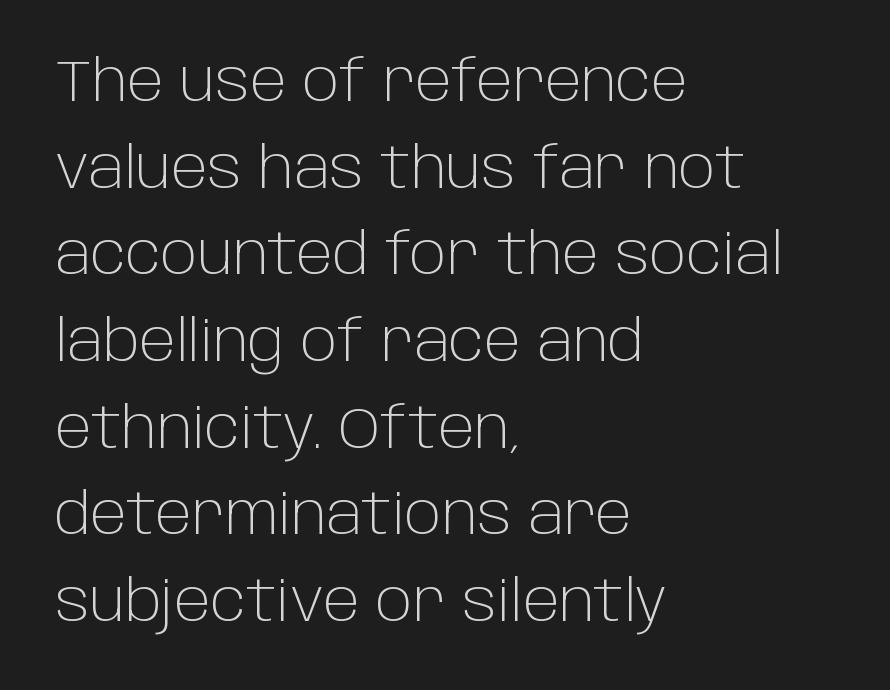
{"serif": "no", "italic": "no", "bold": "no", "weight": "light", "width": "normal", "stroke_contrast": "low", "x_height": "large", "monospaced": "no", "underline": "no", "align": "left", "line_spacing": "normal", "line_spacing_ratio": 1.52, "letter_spacing": "normal", "letter_spacing_em": 0.0, "glyph_px": 57}
